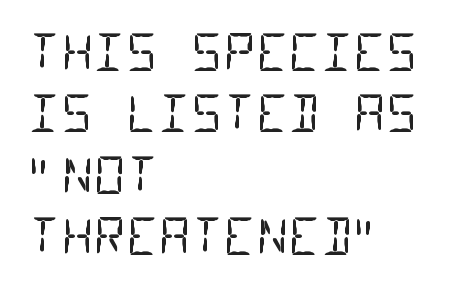
Q: Is the text bold? A: No.
Q: Is the typeface a serif or a sans-serif typeface? A: Sans-serif.
Q: Is the text underlined? A: No.
Q: How is the paragraph aligned? A: Left-aligned.
Q: Is the spacing between letters normal or unusually wide? A: Normal.
Q: Width (condensed, normal, or wide)? A: Condensed.
Q: Stroke contrast? A: Low.
Q: x-height? A: Large.
Q: Monospaced? A: Yes.
